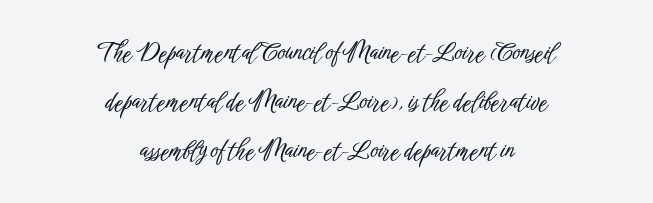
The image shows 24 px text type; set centered, loose line spacing (2.04x), normal letter spacing, not underlined.
